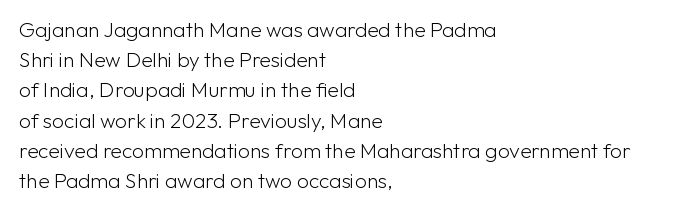
Q: Is the text bold? A: No.
Q: Is the text italic (slanted)? A: No, it is upright.
Q: Is the text underlined? A: No.
Q: How is the paragraph aligned? A: Left-aligned.
Q: Is the spacing between letters normal or unusually wide? A: Normal.
Q: Is the spacing between lines tight, normal or loose? A: Normal.
